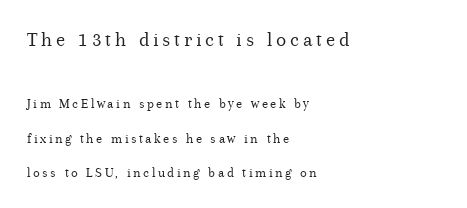
{"italic": "no", "bold": "no", "underline": "no", "align": "left", "line_spacing": "loose", "line_spacing_ratio": 2.45, "larger_block": "first", "size_ratio": 1.5, "glyph_px": 21}
